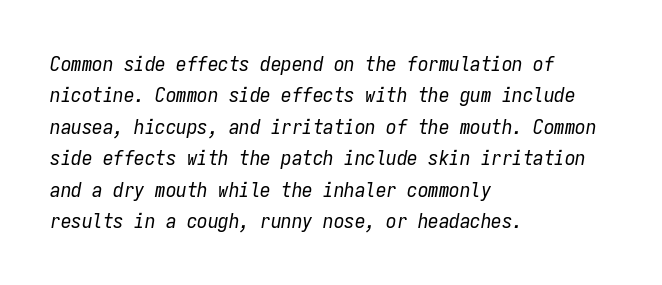
{"italic": "yes", "lean": "right", "slant_degrees": 9, "bold": "no", "underline": "no", "align": "left", "line_spacing": "normal", "line_spacing_ratio": 1.5, "letter_spacing": "normal", "letter_spacing_em": 0.0, "glyph_px": 21}
